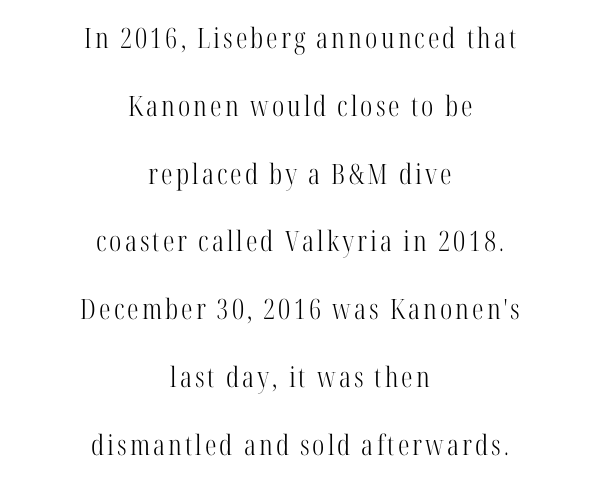
Q: Is the text bold? A: No.
Q: Is the text italic (slanted)? A: No, it is upright.
Q: Is the typeface a serif or a sans-serif typeface? A: Serif.
Q: Is the text underlined? A: No.
Q: How is the paragraph aligned? A: Centered.
Q: Is the spacing between lines tight, normal or loose? A: Loose.
Q: Width (condensed, normal, or wide)? A: Condensed.
Q: Stroke contrast? A: High.
Q: x-height? A: Medium.
Q: Monospaced? A: No.
